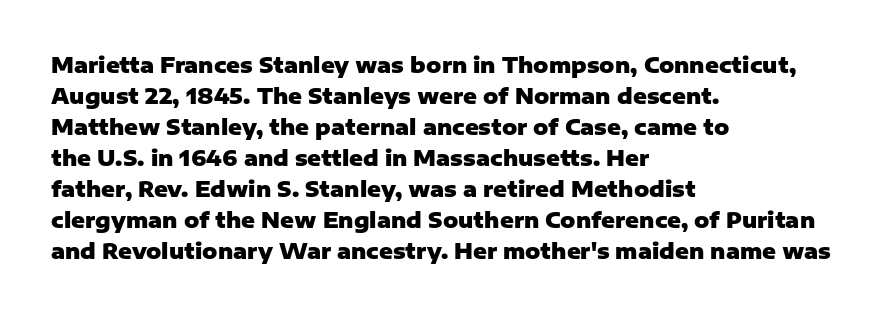
Q: Is the text bold? A: Yes.
Q: Is the text italic (slanted)? A: No, it is upright.
Q: Is the text underlined? A: No.
Q: How is the paragraph aligned? A: Left-aligned.
Q: Is the spacing between letters normal or unusually wide? A: Normal.
Q: Is the spacing between lines tight, normal or loose? A: Normal.
